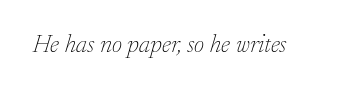
{"italic": "yes", "lean": "right", "slant_degrees": 17, "bold": "no", "underline": "no", "letter_spacing": "normal", "letter_spacing_em": 0.0, "glyph_px": 25}
